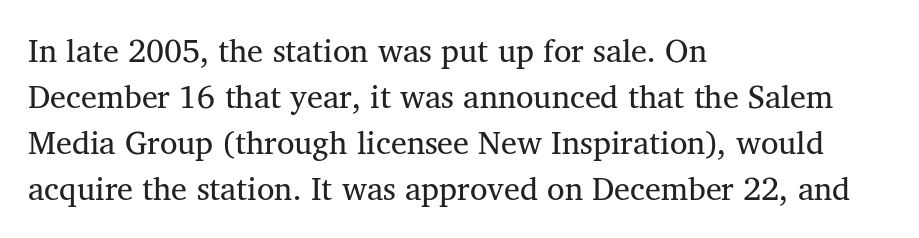
You could not count columns in this text — the font is proportionally spaced. The letters look calm and open, with moderate or lighter stems. Rows of type keep a routine distance in the vertical direction. The passage shown has conventional tracking throughout. The ragged edge is on the right, which tells us the setting is flush left.
